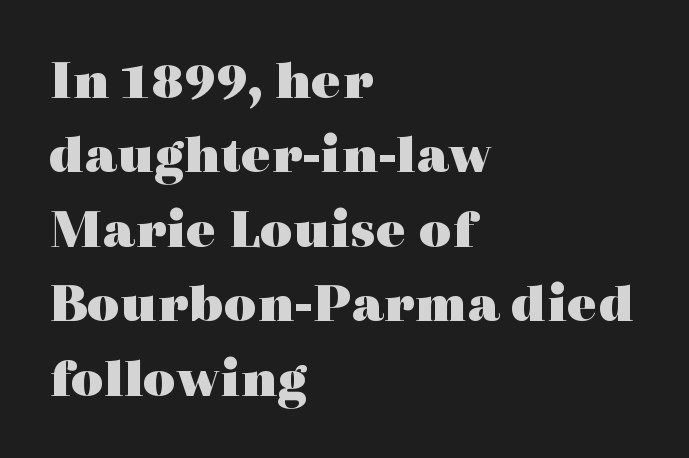
Q: Is the text bold? A: Yes.
Q: Is the text italic (slanted)? A: No, it is upright.
Q: Is the typeface a serif or a sans-serif typeface? A: Serif.
Q: Is the text underlined? A: No.
Q: How is the paragraph aligned? A: Left-aligned.
Q: Is the spacing between letters normal or unusually wide? A: Normal.
Q: Is the spacing between lines tight, normal or loose? A: Normal.
Q: Width (condensed, normal, or wide)? A: Wide.
Q: x-height? A: Medium.
Q: Monospaced? A: No.
